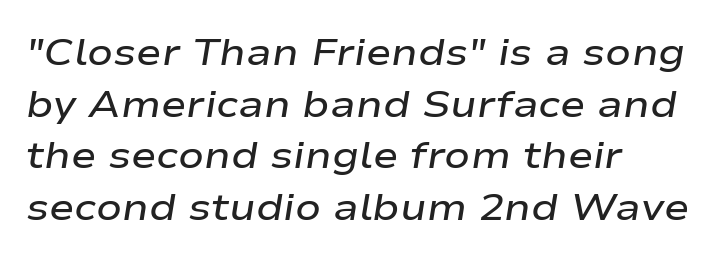
Tracking here is standard; glyphs follow each other at the usual distance. The text block is weighted toward the left margin, trailing off unevenly rightward. The sample has been set in demibold, a notch under bold. It's the slanting kind of type. The letters advance in unequal steps, a hallmark of proportional type.
